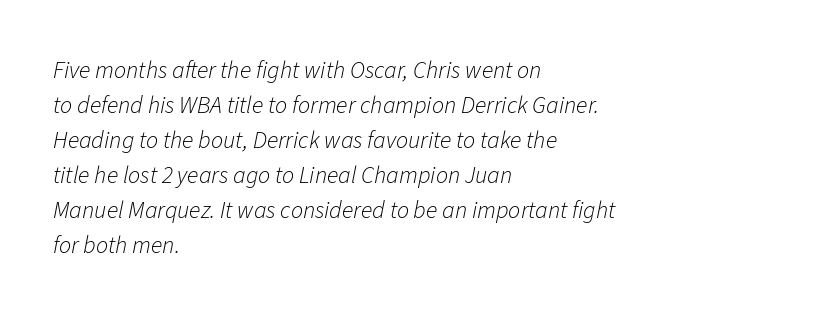
Q: Is the text bold? A: No.
Q: Is the text italic (slanted)? A: Yes, it leans right by about 11 degrees.
Q: Is the text underlined? A: No.
Q: How is the paragraph aligned? A: Left-aligned.
Q: Is the spacing between letters normal or unusually wide? A: Normal.
Q: Is the spacing between lines tight, normal or loose? A: Normal.
